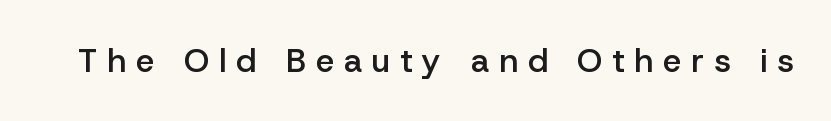
Every letter is mildly thick-stroked: semibold rather than bold. The face used here is proportionally spaced, like ordinary book or web type. Only glyphs here, with clear space below each row. Between one letter and the next there's a generous, obvious gap.
